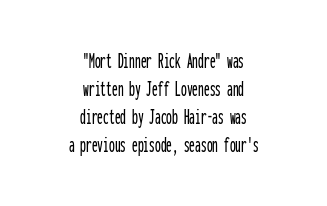
Q: Is the text italic (slanted)? A: No, it is upright.
Q: Is the text underlined? A: No.
Q: How is the paragraph aligned? A: Centered.
Q: Is the spacing between letters normal or unusually wide? A: Normal.
